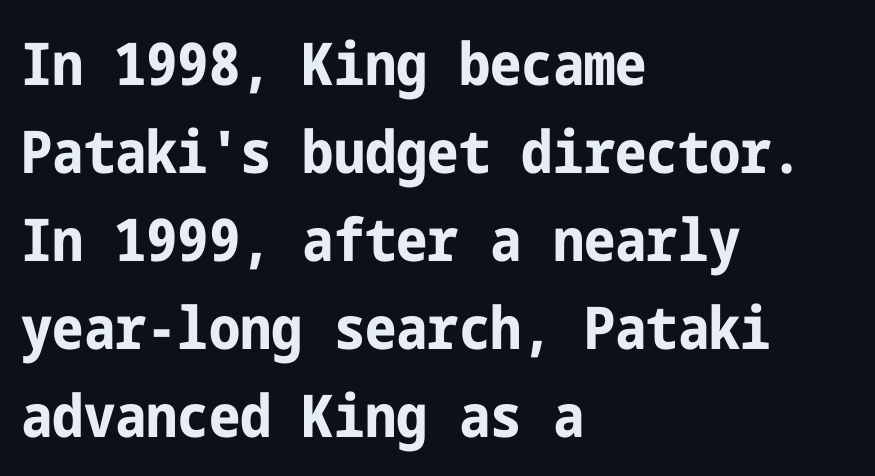
Q: Is the text bold? A: Yes.
Q: Is the text italic (slanted)? A: No, it is upright.
Q: Is the typeface a serif or a sans-serif typeface? A: Sans-serif.
Q: Is the text underlined? A: No.
Q: How is the paragraph aligned? A: Left-aligned.
Q: Is the spacing between letters normal or unusually wide? A: Normal.
Q: Is the spacing between lines tight, normal or loose? A: Normal.
Q: Width (condensed, normal, or wide)? A: Condensed.
Q: Stroke contrast? A: Low.
Q: x-height? A: Medium.
